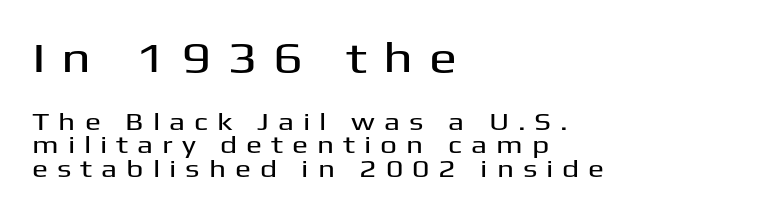
The space directly below the letters is spotless. Designer's note — italics off, roman on. Does extra space separate the letters? Yes, quite a lot of it. Serif or sans? Sans — the stroke terminals are bare.
